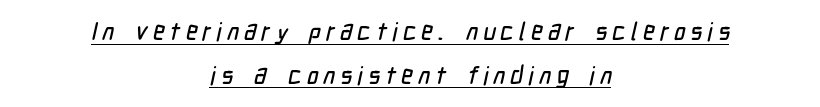
Q: Is the text underlined? A: Yes.
Q: How is the paragraph aligned? A: Centered.
Q: Is the spacing between letters normal or unusually wide? A: Unusually wide.
